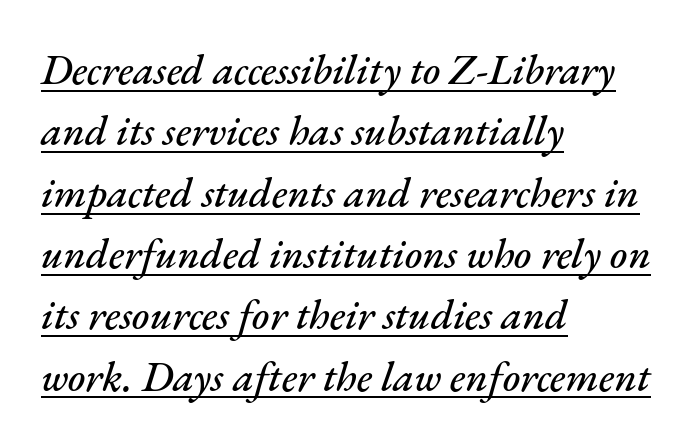
{"italic": "yes", "lean": "right", "slant_degrees": 17, "width": "normal", "stroke_contrast": "medium", "x_height": "small", "monospaced": "no", "underline": "yes", "align": "left", "line_spacing": "normal", "line_spacing_ratio": 1.46, "letter_spacing": "normal", "letter_spacing_em": 0.0, "glyph_px": 42}
